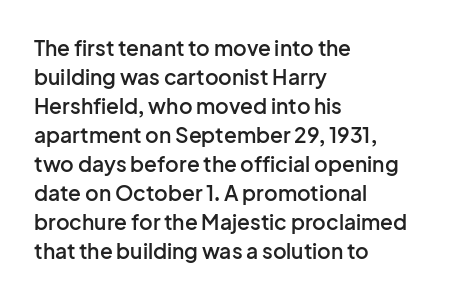
Q: Is the text bold? A: Semi-bold.
Q: Is the text italic (slanted)? A: No, it is upright.
Q: Is the text underlined? A: No.
Q: How is the paragraph aligned? A: Left-aligned.
Q: Is the spacing between letters normal or unusually wide? A: Normal.
Q: Is the spacing between lines tight, normal or loose? A: Normal.
